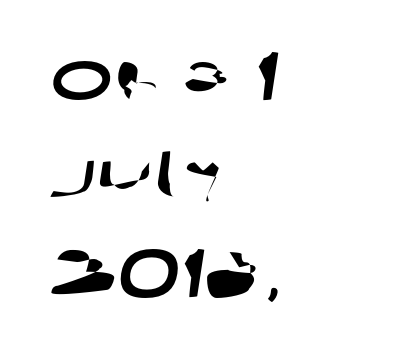
The image shows 68 px wide sans-serif type; set left-aligned, normal line spacing (1.45x), normal letter spacing, not underlined; low stroke contrast and a large x-height.
